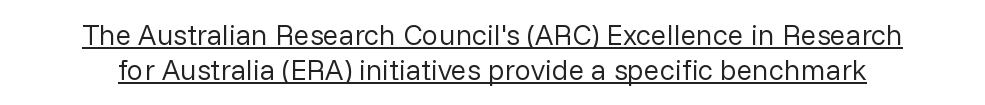
{"serif": "no", "italic": "no", "bold": "no", "weight": "regular", "width": "normal", "stroke_contrast": "low", "x_height": "medium", "monospaced": "no", "underline": "yes", "line_spacing_ratio": 1.21, "letter_spacing": "normal", "letter_spacing_em": 0.0, "glyph_px": 29}
